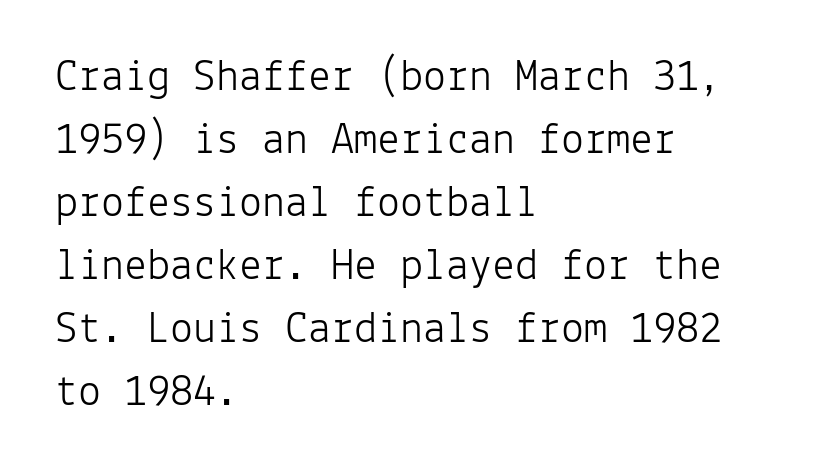
{"serif": "no", "italic": "no", "bold": "no", "weight": "light", "width": "normal", "stroke_contrast": "low", "x_height": "medium", "monospaced": "yes", "underline": "no", "align": "left", "line_spacing": "normal", "line_spacing_ratio": 1.37, "letter_spacing": "normal", "letter_spacing_em": 0.0, "glyph_px": 46}
